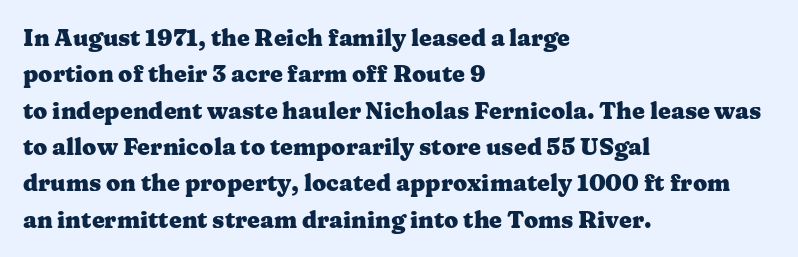
Q: Is the text bold? A: Yes.
Q: Is the text italic (slanted)? A: No, it is upright.
Q: Is the text underlined? A: No.
Q: How is the paragraph aligned? A: Left-aligned.
Q: Is the spacing between letters normal or unusually wide? A: Normal.
Q: Is the spacing between lines tight, normal or loose? A: Normal.
